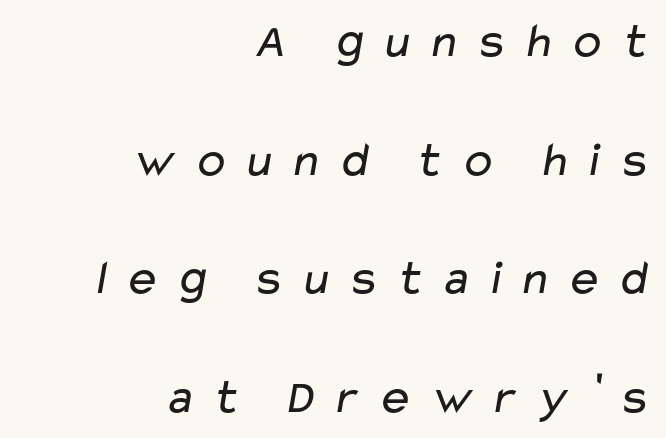
The image shows 49 px regular-weight, wide sans-serif type; set right-aligned, loose line spacing (2.42x), unusually wide letter spacing (+0.28 em), not underlined; low stroke contrast and a medium x-height.
